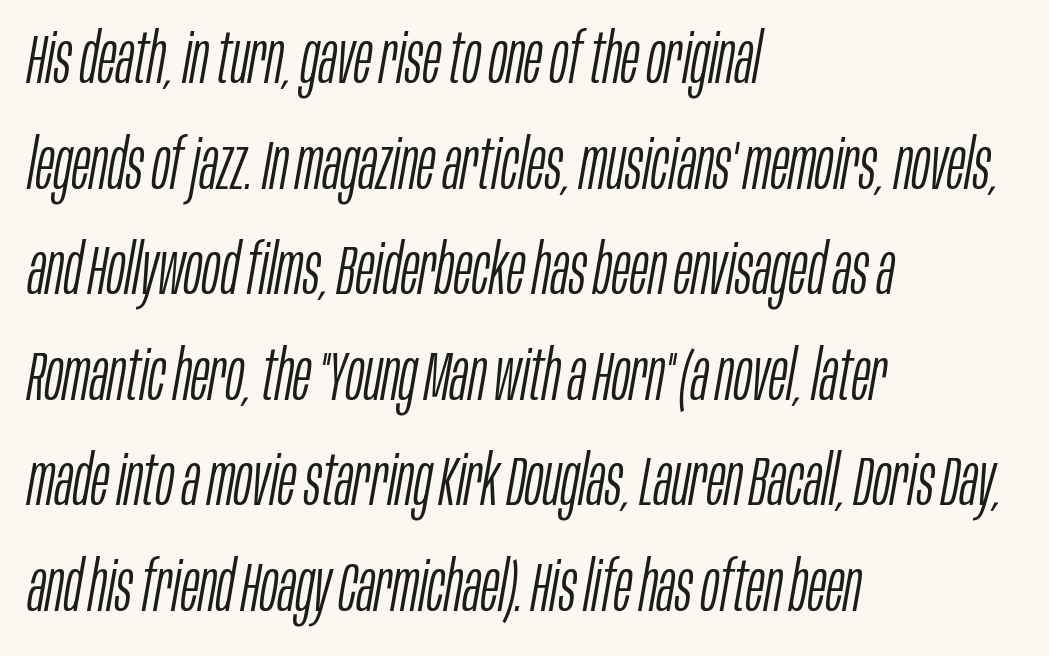
A typesetter would call this proportional, since set widths differ per character. Check the space under the baseline: it is left empty. The letterforms sit at book weight or below. Evenly set lines give the paragraph a standard silhouette. The text block is weighted toward the left margin, trailing off unevenly rightward.
